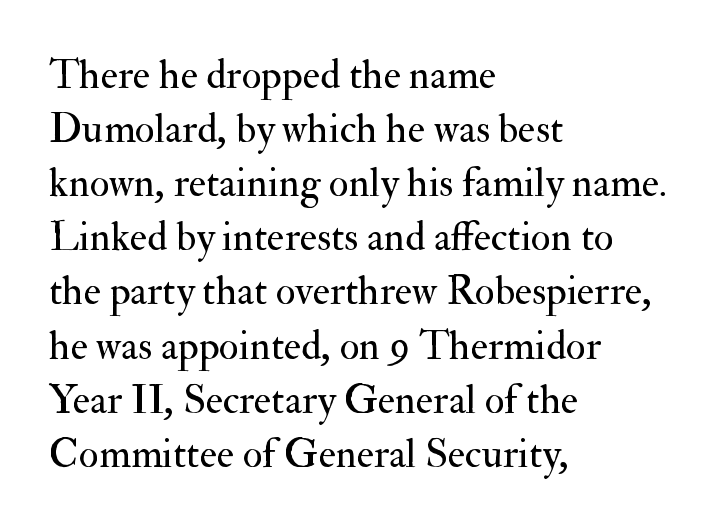
Q: Is the text bold? A: No.
Q: Is the text italic (slanted)? A: No, it is upright.
Q: Is the typeface a serif or a sans-serif typeface? A: Serif.
Q: Is the text underlined? A: No.
Q: How is the paragraph aligned? A: Left-aligned.
Q: Is the spacing between letters normal or unusually wide? A: Normal.
Q: Is the spacing between lines tight, normal or loose? A: Normal.
Q: Width (condensed, normal, or wide)? A: Normal.
Q: Stroke contrast? A: Medium.
Q: x-height? A: Small.
Q: Monospaced? A: No.
